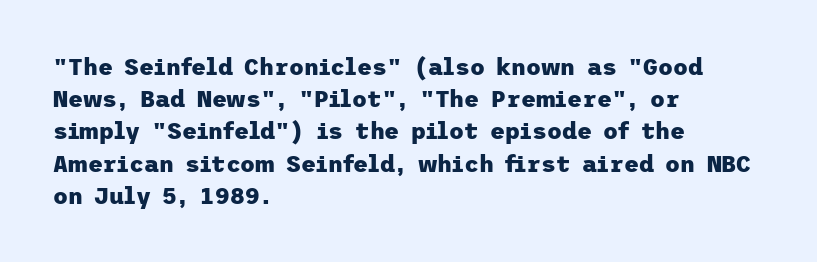
The image shows 23 px bold type, upright; set left-aligned, normal line spacing (1.4x), normal letter spacing, not underlined.
